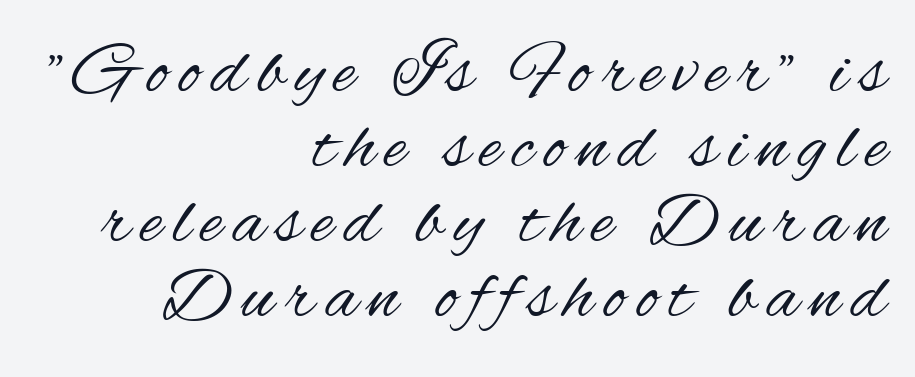
{"serif": "no", "bold": "no", "weight": "regular", "width": "condensed", "stroke_contrast": "medium", "x_height": "small", "monospaced": "no", "underline": "no", "align": "right", "line_spacing": "tight", "line_spacing_ratio": 1.0, "glyph_px": 75}
